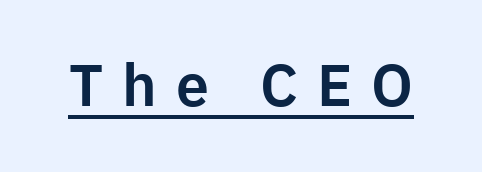
Q: Is the text italic (slanted)? A: No, it is upright.
Q: Is the typeface a serif or a sans-serif typeface? A: Sans-serif.
Q: Is the text underlined? A: Yes.
Q: Is the spacing between letters normal or unusually wide? A: Unusually wide.
Q: Width (condensed, normal, or wide)? A: Normal.
Q: Stroke contrast? A: Low.
Q: x-height? A: Medium.
Q: Monospaced? A: No.
